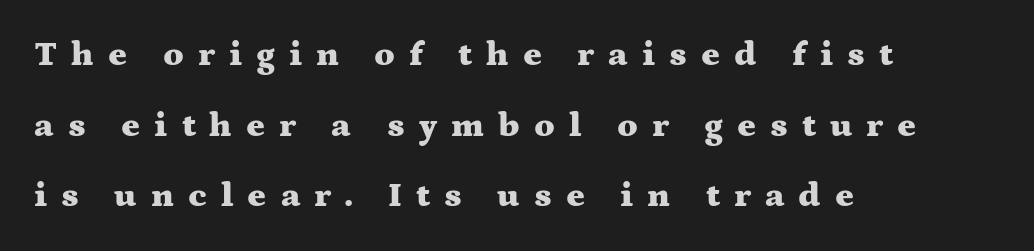
{"serif": "yes", "italic": "no", "bold": "yes", "weight": "heavy", "width": "wide", "stroke_contrast": "medium", "x_height": "medium", "monospaced": "no", "underline": "no", "align": "left", "line_spacing": "loose", "line_spacing_ratio": 2.02, "letter_spacing": "wide", "letter_spacing_em": 0.4, "glyph_px": 35}
